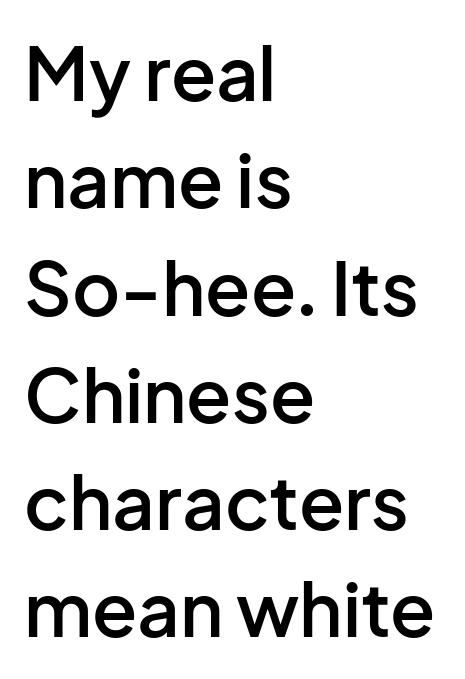
Layout note: lines flush left. Character widths vary here, with narrow letters taking less room than wide ones. I'd call this a sans setting — the letters go barefoot. The face used here is rendered with its standard letterfit. Normally led — the rows are evenly, conventionally spaced. Its strokes are somewhat broadened, the hallmark of semibold type.
